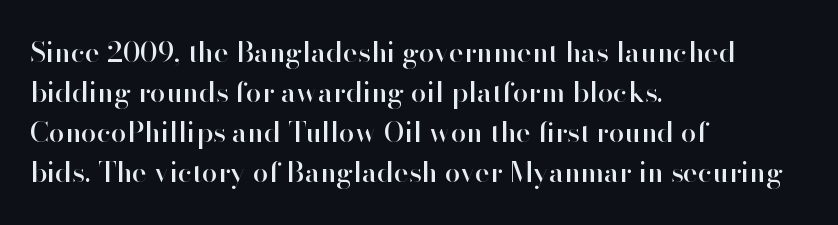
Students, observe: this is what conventionally led text looks like. A typesetter would call this zero additional tracking. Plain, unruled lines of type. Every character sits straight up, as roman type does. Proportional: the letters do not fall into vertical columns. Which margin do the lines hug? The left one — the right edge is uneven.
